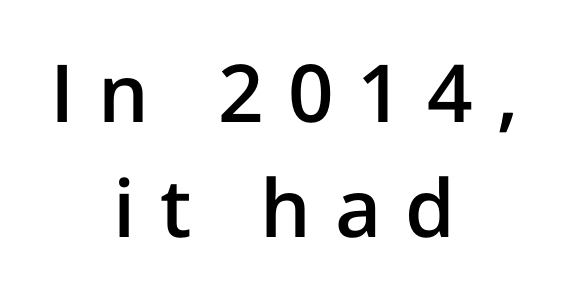
Q: Is the text bold? A: Semi-bold.
Q: Is the text italic (slanted)? A: No, it is upright.
Q: Is the typeface a serif or a sans-serif typeface? A: Sans-serif.
Q: Is the text underlined? A: No.
Q: How is the paragraph aligned? A: Centered.
Q: Is the spacing between letters normal or unusually wide? A: Unusually wide.
Q: Is the spacing between lines tight, normal or loose? A: Normal.
Q: Width (condensed, normal, or wide)? A: Normal.
Q: Stroke contrast? A: Low.
Q: x-height? A: Medium.
Q: Monospaced? A: No.
